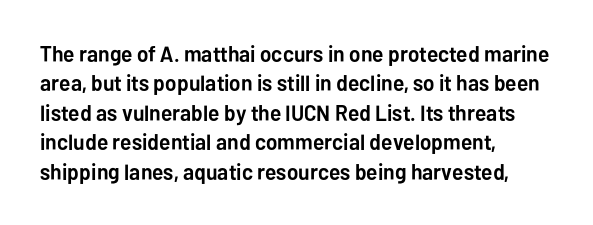
{"italic": "no", "bold": "yes", "underline": "no", "align": "left", "line_spacing": "normal", "line_spacing_ratio": 1.34, "letter_spacing": "normal", "letter_spacing_em": 0.0, "glyph_px": 22}
